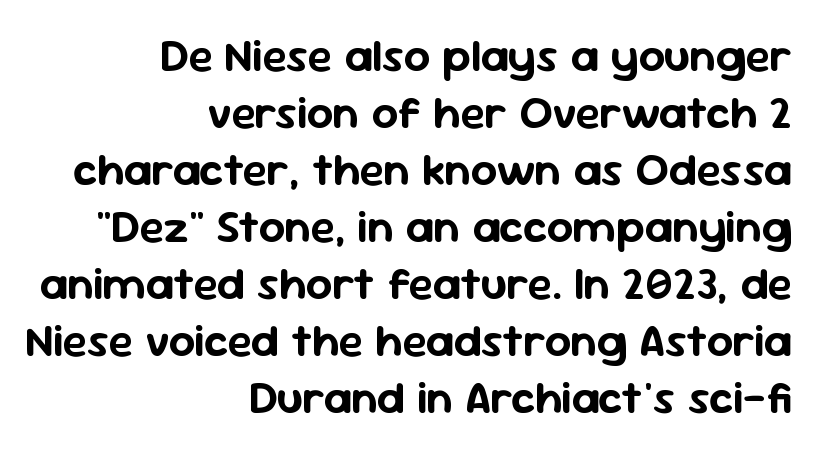
The image shows 46 px sans-serif type, upright; set right-aligned, line spacing 1.24x, normal letter spacing, not underlined; low stroke contrast and a medium x-height.
